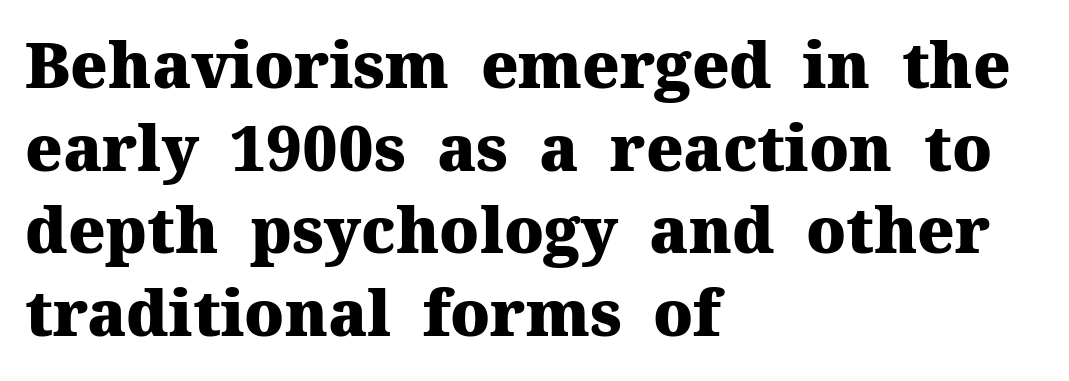
The image shows 63 px heavy serif type, upright; set left-aligned, normal line spacing (1.31x), normal letter spacing, not underlined; medium stroke contrast and a medium x-height.
